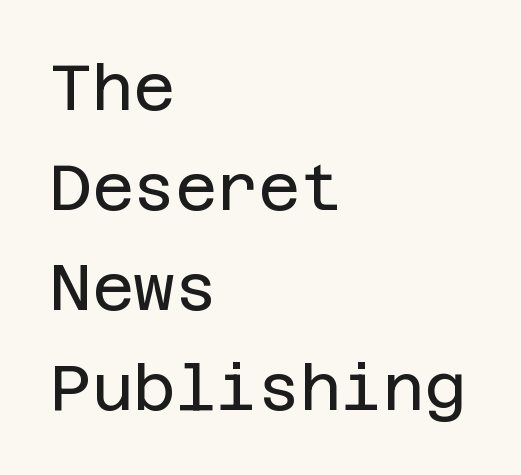
{"serif": "no", "italic": "no", "bold": "no", "weight": "regular", "width": "normal", "stroke_contrast": "low", "x_height": "large", "underline": "no", "align": "left", "line_spacing": "normal", "line_spacing_ratio": 1.56, "letter_spacing": "normal", "letter_spacing_em": 0.0, "glyph_px": 64}
